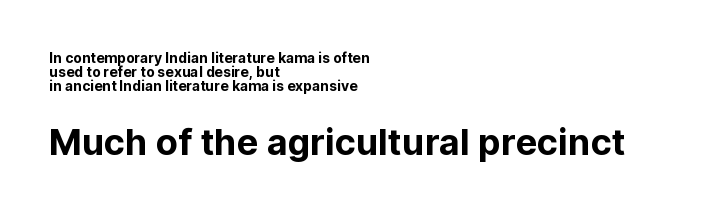
Q: Is the text italic (slanted)? A: No, it is upright.
Q: Is the typeface a serif or a sans-serif typeface? A: Sans-serif.
Q: Is the text underlined? A: No.
Q: How is the paragraph aligned? A: Left-aligned.
Q: Is the spacing between letters normal or unusually wide? A: Normal.
Q: Is the spacing between lines tight, normal or loose? A: Tight.
Q: Which block of text is set in a larger size, the first (top) or the second (bottom)? A: The second (bottom) one.
Q: Width (condensed, normal, or wide)? A: Normal.
Q: Stroke contrast? A: Low.
Q: x-height? A: Medium.
Q: Monospaced? A: No.
